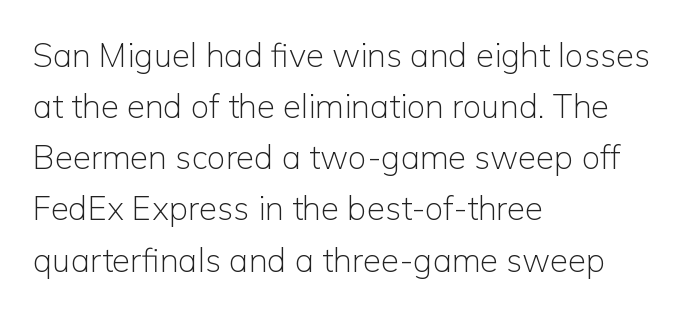
{"serif": "no", "italic": "no", "bold": "no", "weight": "light", "width": "normal", "stroke_contrast": "low", "x_height": "medium", "monospaced": "no", "underline": "no", "align": "left", "line_spacing": "normal", "line_spacing_ratio": 1.55, "letter_spacing": "normal", "letter_spacing_em": 0.0, "glyph_px": 33}
